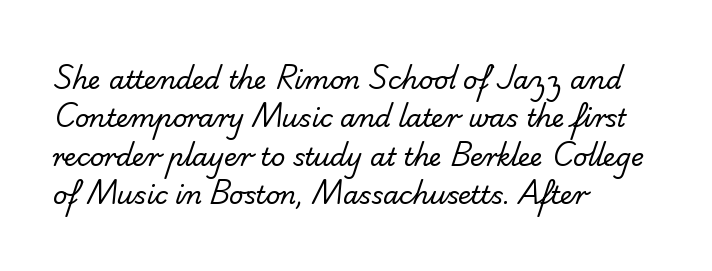
The image shows 25 px text type; set left-aligned, normal line spacing (1.54x), normal letter spacing, not underlined.
